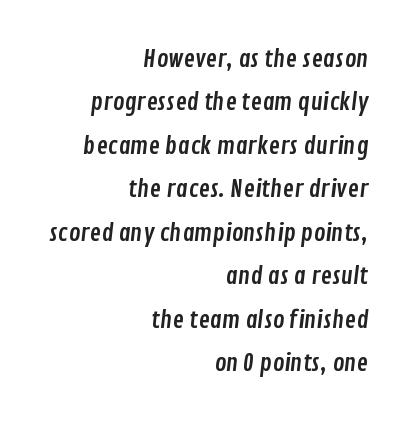
Q: Is the text underlined? A: No.
Q: How is the paragraph aligned? A: Right-aligned.
Q: Is the spacing between letters normal or unusually wide? A: Normal.
